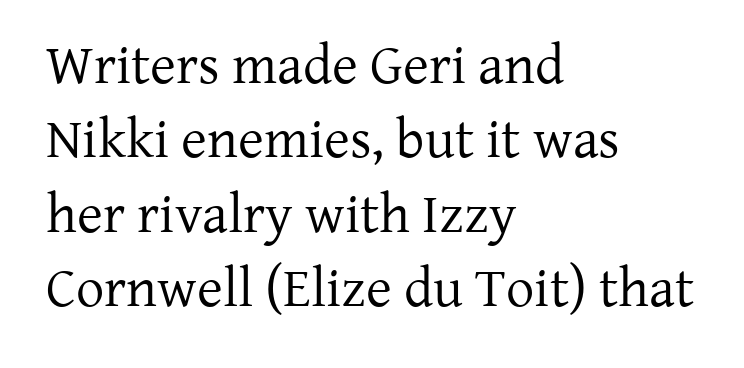
Alignment: flush left. This sample uses plain, unmodified letter spacing. This block has exactly the height ordinary leading produces. Every stem runs plumb, perpendicular to the baseline. Old-style or modern, the face here clearly has serifs. Type without underlining.
